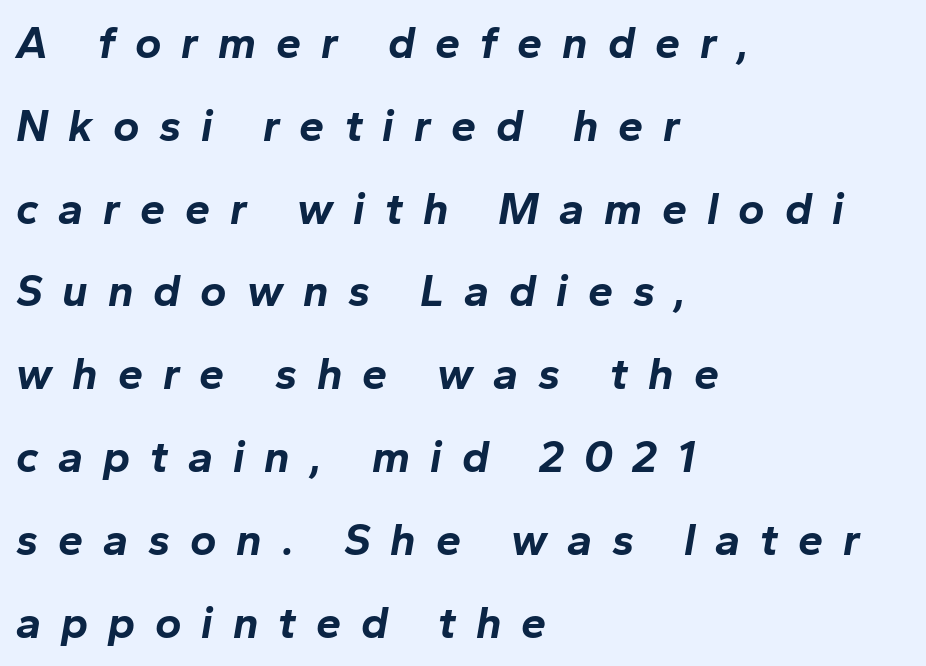
Q: Is the text bold? A: Yes.
Q: Is the text italic (slanted)? A: Yes, it leans right by about 10 degrees.
Q: Is the text underlined? A: No.
Q: How is the paragraph aligned? A: Left-aligned.
Q: Is the spacing between letters normal or unusually wide? A: Unusually wide.
Q: Width (condensed, normal, or wide)? A: Normal.
Q: Stroke contrast? A: Low.
Q: x-height? A: Medium.
Q: Monospaced? A: No.
